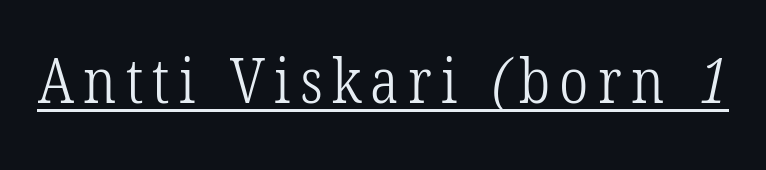
The image shows 62 px light, condensed serif type; set underlined; low stroke contrast and a medium x-height.
